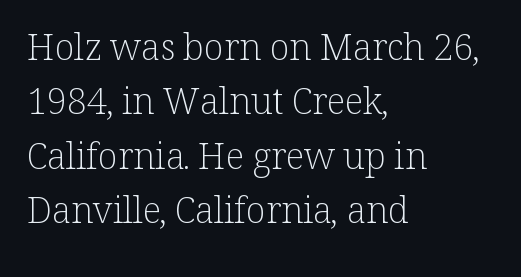
The image shows 36 px light serif type, upright; set left-aligned, normal line spacing (1.51x), normal letter spacing, not underlined; low stroke contrast and a medium x-height.
